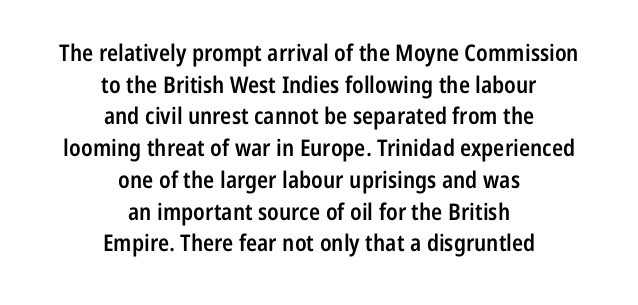
{"italic": "no", "bold": "semi", "underline": "no", "align": "center", "line_spacing": "normal", "line_spacing_ratio": 1.38, "letter_spacing": "normal", "letter_spacing_em": 0.0, "glyph_px": 23}
